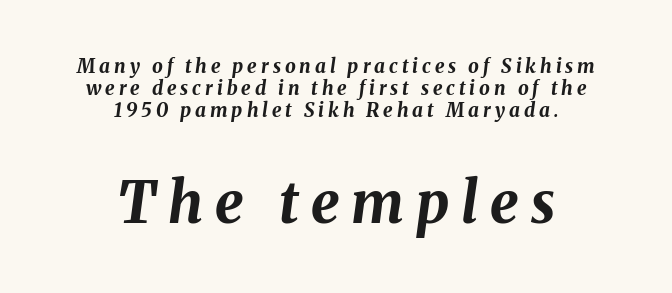
Character widths vary here, with narrow letters taking less room than wide ones. Larger block? The one below; the one above is distinctly smaller. The words here are not underlined. An italicized treatment has been applied to the whole sample. Typesetter's note: full bold, strokes at maximum text heaviness.
